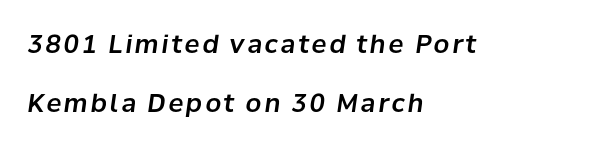
{"italic": "yes", "lean": "right", "slant_degrees": 8, "underline": "no", "align": "left", "line_spacing": "loose", "line_spacing_ratio": 2.37, "glyph_px": 25}
